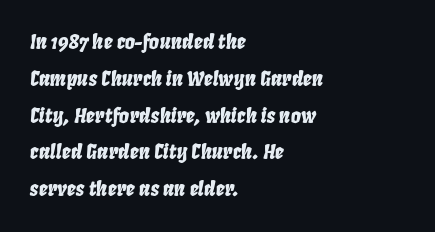
Q: Is the text italic (slanted)? A: Yes, it leans right by about 8 degrees.
Q: Is the text underlined? A: No.
Q: How is the paragraph aligned? A: Left-aligned.
Q: Is the spacing between letters normal or unusually wide? A: Normal.
